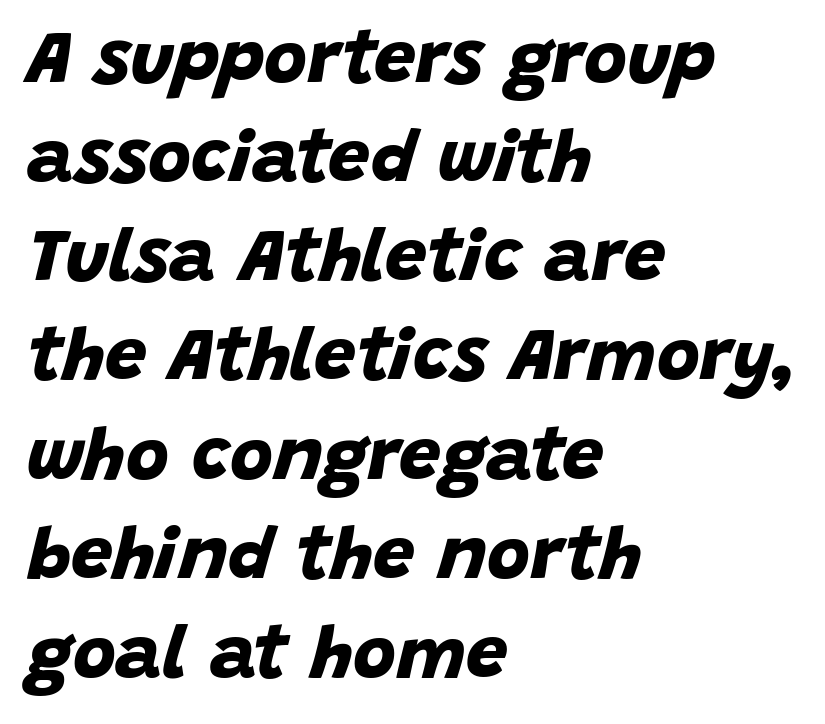
Q: Is the text bold? A: Yes.
Q: Is the typeface a serif or a sans-serif typeface? A: Sans-serif.
Q: Is the text underlined? A: No.
Q: How is the paragraph aligned? A: Left-aligned.
Q: Is the spacing between letters normal or unusually wide? A: Normal.
Q: Is the spacing between lines tight, normal or loose? A: Normal.
Q: Width (condensed, normal, or wide)? A: Normal.
Q: Stroke contrast? A: Low.
Q: x-height? A: Large.
Q: Monospaced? A: No.
